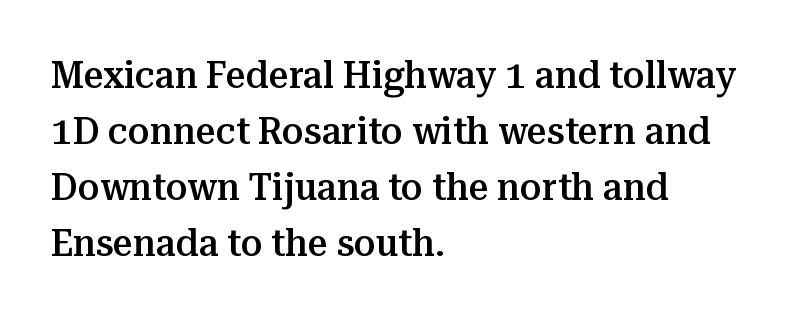
The image shows 39 px semibold serif type, upright; set left-aligned, normal line spacing (1.44x), normal letter spacing, not underlined; medium stroke contrast and a medium x-height.
